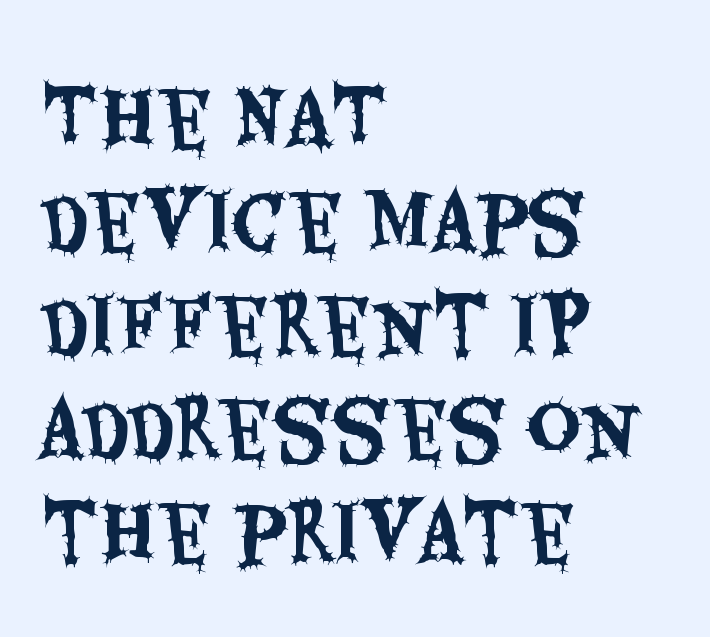
Proportional: the letters do not fall into vertical columns. The lines sit at an ordinary, default distance from one another. Descender tails drop into unmarked territory. Nothing sits at the stroke ends, so this counts as sans-serif.
